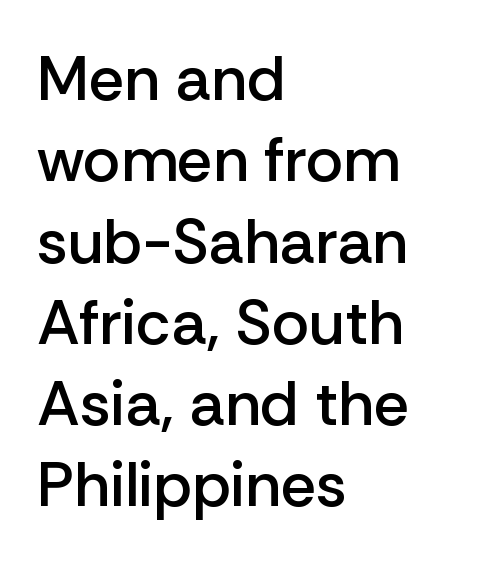
Q: Is the text bold? A: Semi-bold.
Q: Is the text italic (slanted)? A: No, it is upright.
Q: Is the typeface a serif or a sans-serif typeface? A: Sans-serif.
Q: Is the text underlined? A: No.
Q: How is the paragraph aligned? A: Left-aligned.
Q: Is the spacing between letters normal or unusually wide? A: Normal.
Q: Is the spacing between lines tight, normal or loose? A: Normal.
Q: Width (condensed, normal, or wide)? A: Normal.
Q: Stroke contrast? A: Low.
Q: x-height? A: Medium.
Q: Monospaced? A: No.
